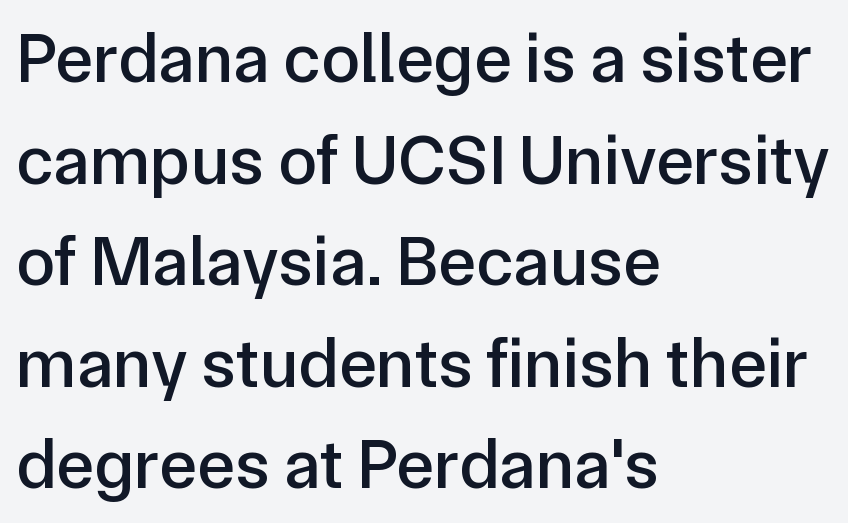
Q: Is the text italic (slanted)? A: No, it is upright.
Q: Is the typeface a serif or a sans-serif typeface? A: Sans-serif.
Q: Is the text underlined? A: No.
Q: How is the paragraph aligned? A: Left-aligned.
Q: Is the spacing between letters normal or unusually wide? A: Normal.
Q: Is the spacing between lines tight, normal or loose? A: Normal.
Q: Width (condensed, normal, or wide)? A: Normal.
Q: Stroke contrast? A: Low.
Q: x-height? A: Medium.
Q: Monospaced? A: No.
